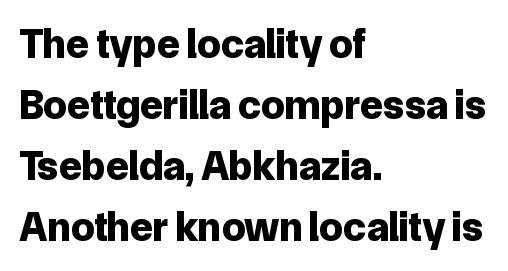
Q: Is the text bold? A: Yes.
Q: Is the text italic (slanted)? A: No, it is upright.
Q: Is the typeface a serif or a sans-serif typeface? A: Sans-serif.
Q: Is the text underlined? A: No.
Q: How is the paragraph aligned? A: Left-aligned.
Q: Is the spacing between letters normal or unusually wide? A: Normal.
Q: Is the spacing between lines tight, normal or loose? A: Normal.
Q: Width (condensed, normal, or wide)? A: Normal.
Q: Stroke contrast? A: Low.
Q: x-height? A: Medium.
Q: Monospaced? A: No.
